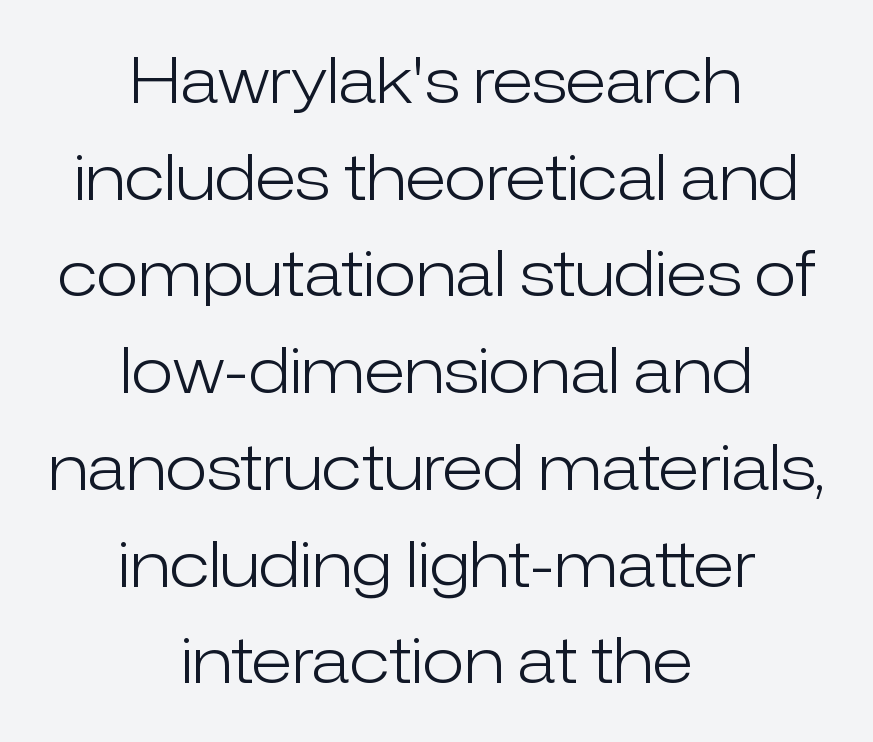
The image shows 62 px light sans-serif type, upright; set centered, normal line spacing (1.56x), normal letter spacing, not underlined; low stroke contrast and a medium x-height.
